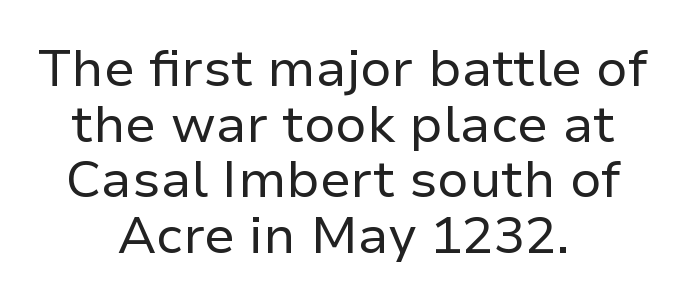
The image shows 52 px regular-weight sans-serif type, upright; set centered, tight line spacing (1.07x), normal letter spacing, not underlined; low stroke contrast and a medium x-height.
